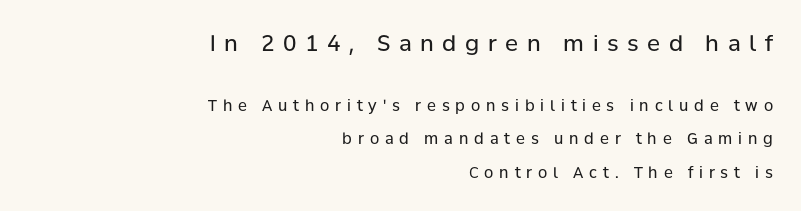
{"italic": "no", "bold": "no", "underline": "no", "align": "right", "line_spacing": "loose", "line_spacing_ratio": 2.23, "letter_spacing": "wide", "letter_spacing_em": 0.39, "larger_block": "first", "size_ratio": 1.47, "glyph_px": 22}
